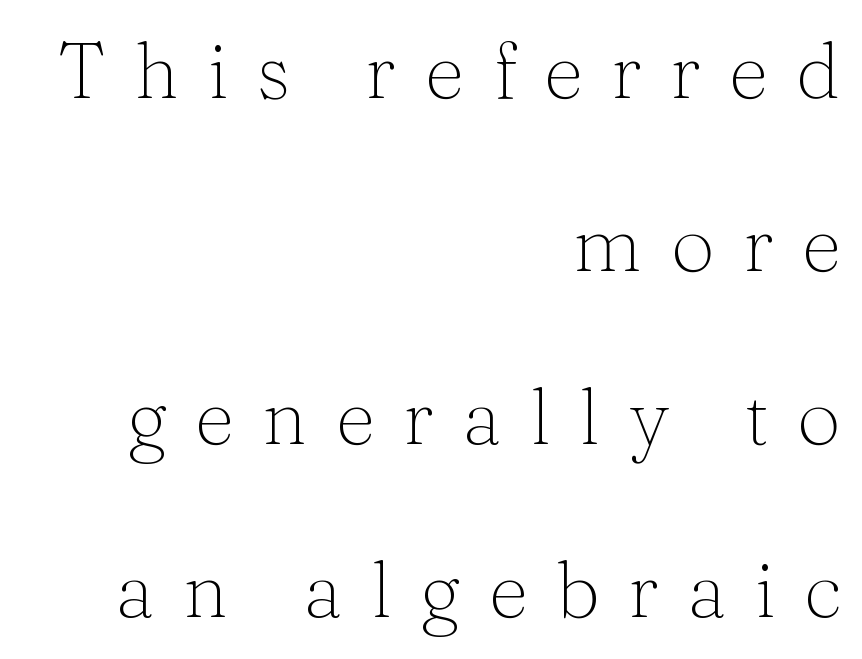
{"serif": "yes", "italic": "no", "bold": "no", "weight": "light", "width": "normal", "stroke_contrast": "medium", "x_height": "medium", "monospaced": "no", "underline": "no", "align": "right", "line_spacing": "loose", "line_spacing_ratio": 2.22, "letter_spacing": "wide", "letter_spacing_em": 0.36, "glyph_px": 78}
